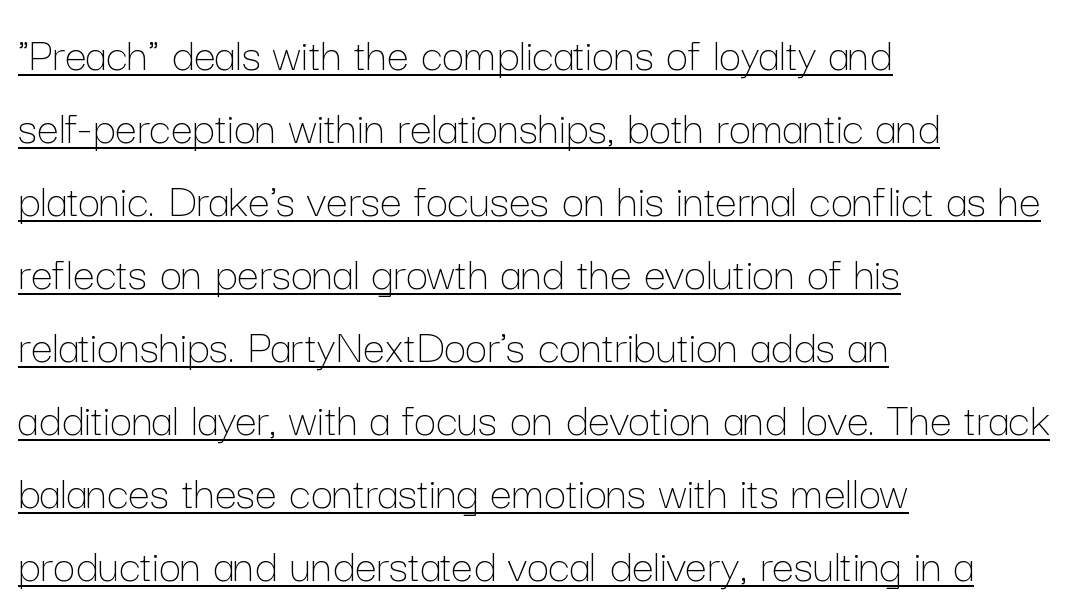
{"italic": "no", "bold": "no", "weight": "thin", "width": "normal", "stroke_contrast": "low", "x_height": "medium", "monospaced": "no", "underline": "yes", "align": "left", "line_spacing": "normal", "line_spacing_ratio": 1.49, "letter_spacing": "normal", "letter_spacing_em": 0.0, "glyph_px": 49}
